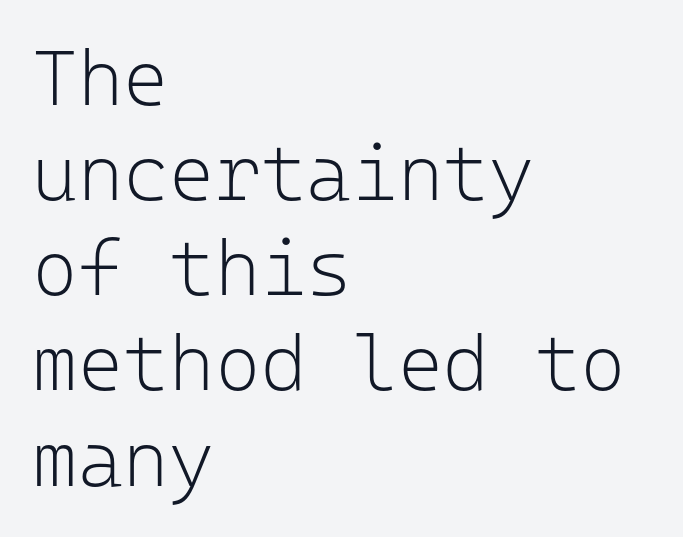
{"serif": "no", "italic": "no", "bold": "no", "weight": "light", "width": "normal", "stroke_contrast": "low", "x_height": "medium", "monospaced": "yes", "underline": "no", "align": "left", "line_spacing_ratio": 1.22, "letter_spacing": "normal", "letter_spacing_em": 0.0, "glyph_px": 78}
